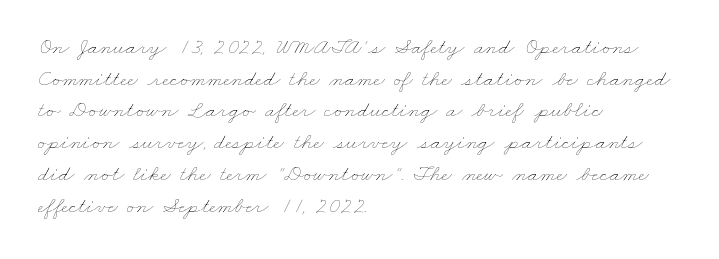
{"bold": "no", "underline": "no", "align": "left", "line_spacing": "normal", "line_spacing_ratio": 1.38, "letter_spacing": "normal", "letter_spacing_em": 0.0, "glyph_px": 23}
